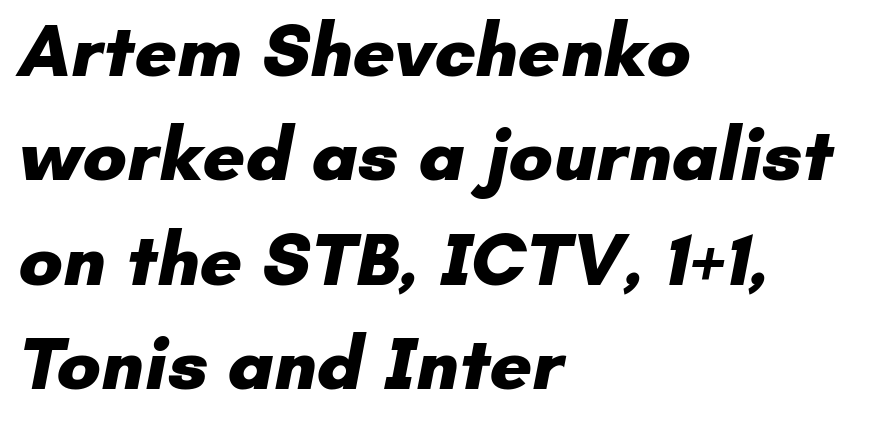
Horizontally, the lines are justified to the leading edge only. A typesetter would label this face a sans. Weight: bold. Lines of text with bare space underneath.
